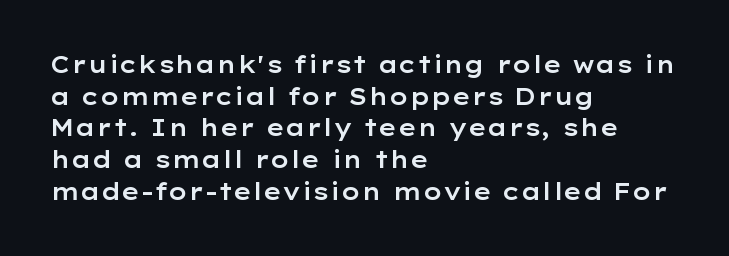
{"italic": "no", "underline": "no", "align": "left", "line_spacing": "normal", "line_spacing_ratio": 1.38, "letter_spacing": "normal", "letter_spacing_em": 0.0, "glyph_px": 23}
